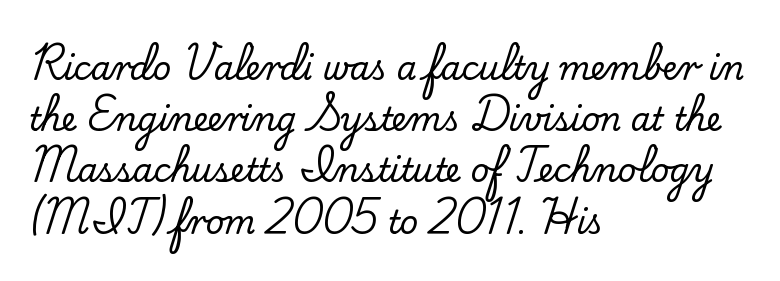
In terms of letterform style, serifs are clearly present. The compositor pushed each line to the left boundary. Does the leading feel generous? No, just average. Each letter keeps its own natural width here, so spacing adapts to shape.
